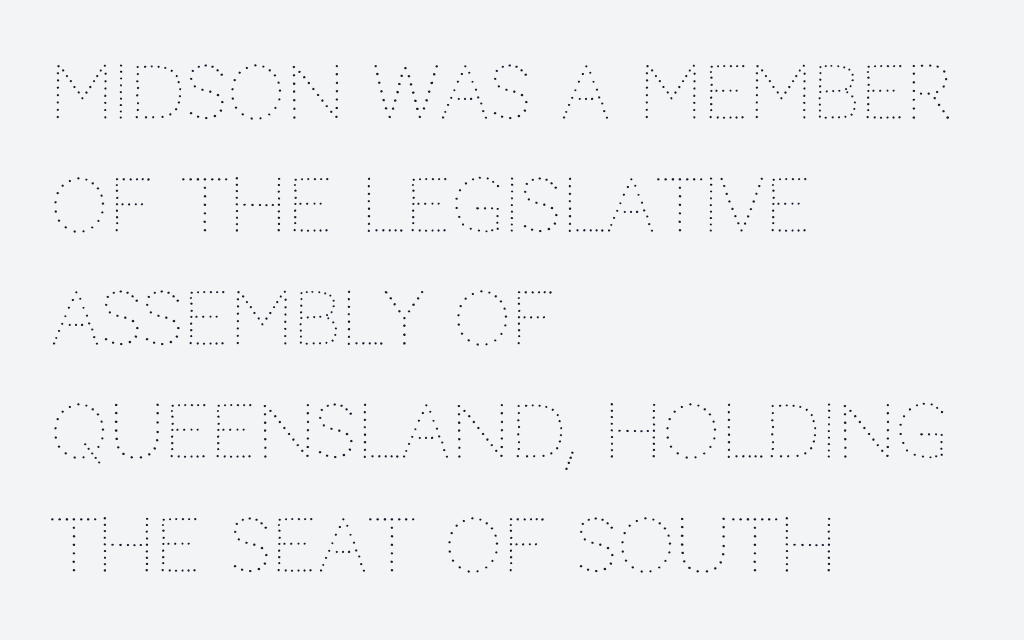
Each row of text sits above clean, open space. Notice how the stems are strictly vertical — no italics here. One-word summary of the alignment: left. There is no visible air inserted between adjacent glyphs.
